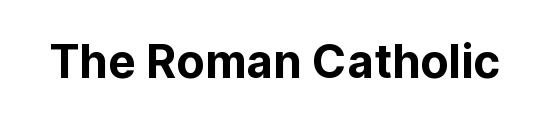
Nope, not italic — everything's standing straight. There is no visible air inserted between adjacent glyphs. A typesetter would label this face a sans. This rendering features lettering with no underline.
